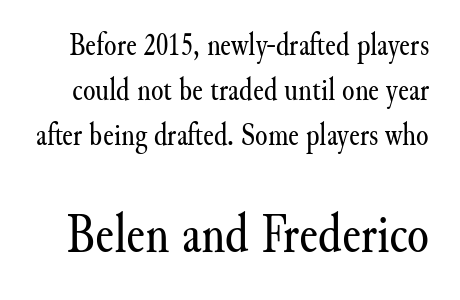
The image shows 56 px regular-weight serif type, upright; set normal line spacing (1.41x), normal letter spacing, not underlined; the second (bottom) block is 1.75x larger; medium stroke contrast and a small x-height.
